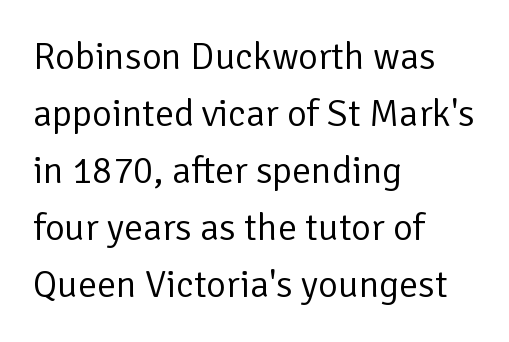
{"serif": "no", "italic": "no", "bold": "no", "weight": "regular", "width": "normal", "stroke_contrast": "low", "x_height": "medium", "monospaced": "no", "underline": "no", "align": "left", "line_spacing": "normal", "line_spacing_ratio": 1.5, "letter_spacing": "normal", "letter_spacing_em": 0.0, "glyph_px": 38}
